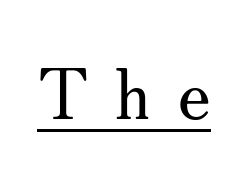
The image shows 70 px regular-weight serif type, upright; set unusually wide letter spacing (+0.37 em), underlined; medium stroke contrast and a small x-height.
